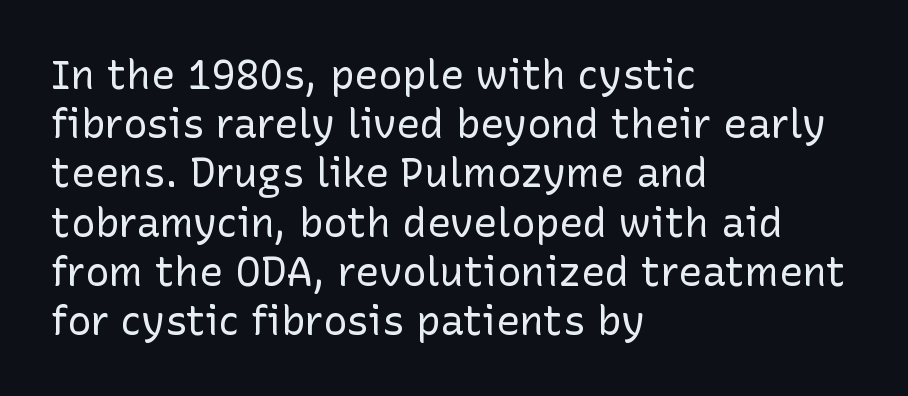
Q: Is the text bold? A: No.
Q: Is the text italic (slanted)? A: No, it is upright.
Q: Is the typeface a serif or a sans-serif typeface? A: Sans-serif.
Q: Is the text underlined? A: No.
Q: How is the paragraph aligned? A: Left-aligned.
Q: Is the spacing between letters normal or unusually wide? A: Normal.
Q: Width (condensed, normal, or wide)? A: Normal.
Q: Stroke contrast? A: Low.
Q: x-height? A: Medium.
Q: Monospaced? A: No.
